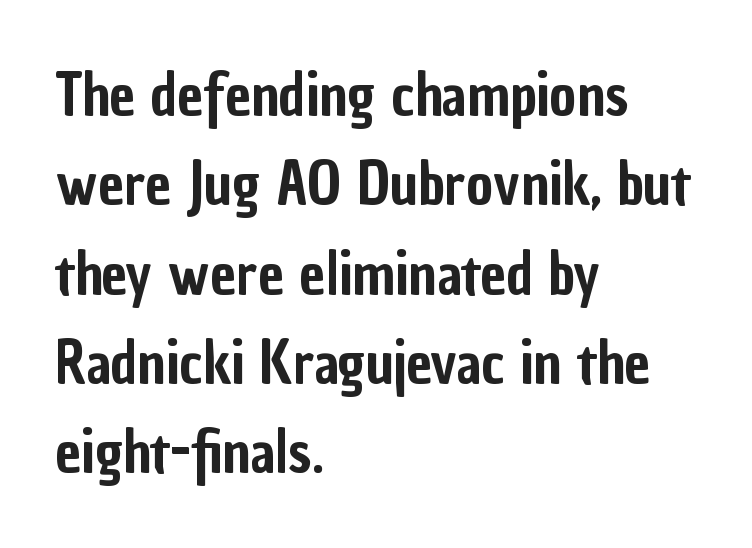
Q: Is the text italic (slanted)? A: No, it is upright.
Q: Is the typeface a serif or a sans-serif typeface? A: Sans-serif.
Q: Is the text underlined? A: No.
Q: How is the paragraph aligned? A: Left-aligned.
Q: Is the spacing between letters normal or unusually wide? A: Normal.
Q: Is the spacing between lines tight, normal or loose? A: Normal.
Q: Width (condensed, normal, or wide)? A: Condensed.
Q: Stroke contrast? A: Low.
Q: x-height? A: Medium.
Q: Monospaced? A: No.
